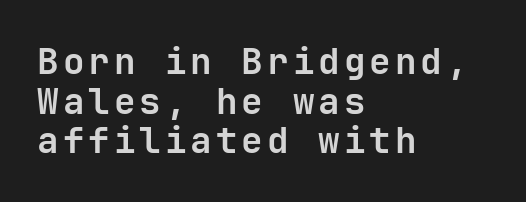
{"serif": "no", "italic": "no", "bold": "yes", "weight": "bold", "width": "normal", "stroke_contrast": "low", "x_height": "medium", "monospaced": "yes", "underline": "no", "align": "left", "line_spacing": "tight", "line_spacing_ratio": 1.1, "glyph_px": 36}
